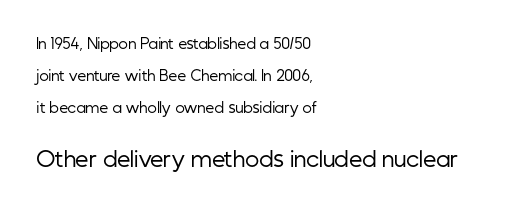
Q: Is the text bold? A: No.
Q: Is the text italic (slanted)? A: No, it is upright.
Q: Is the text underlined? A: No.
Q: How is the paragraph aligned? A: Left-aligned.
Q: Is the spacing between letters normal or unusually wide? A: Normal.
Q: Is the spacing between lines tight, normal or loose? A: Loose.
Q: Which block of text is set in a larger size, the first (top) or the second (bottom)? A: The second (bottom) one.
